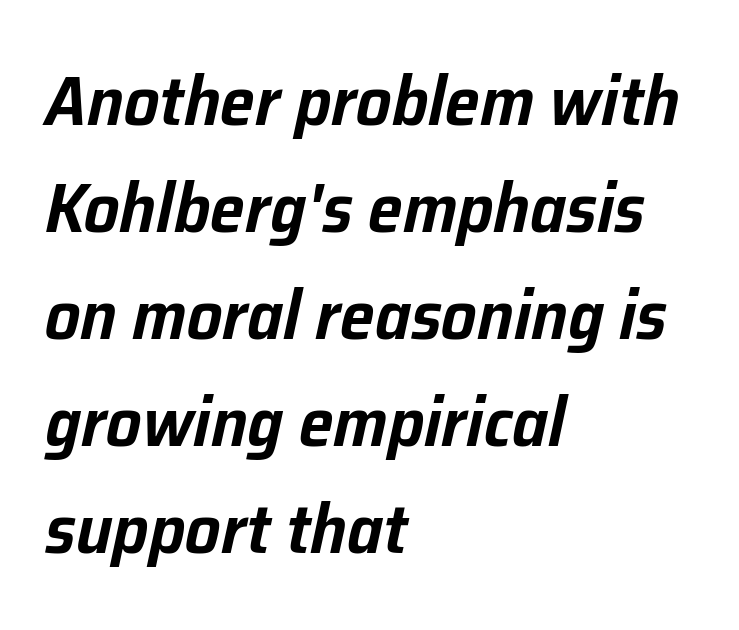
Glyph-to-glyph distance matches everyday printed text. The foot of each line stays bare and open. The vertical gap from one line to the next is medium. Character widths vary here, with narrow letters taking less room than wide ones. Each line starts at the same left margin while the right side varies. The glyphs look as if they've been sheared to an angle.
